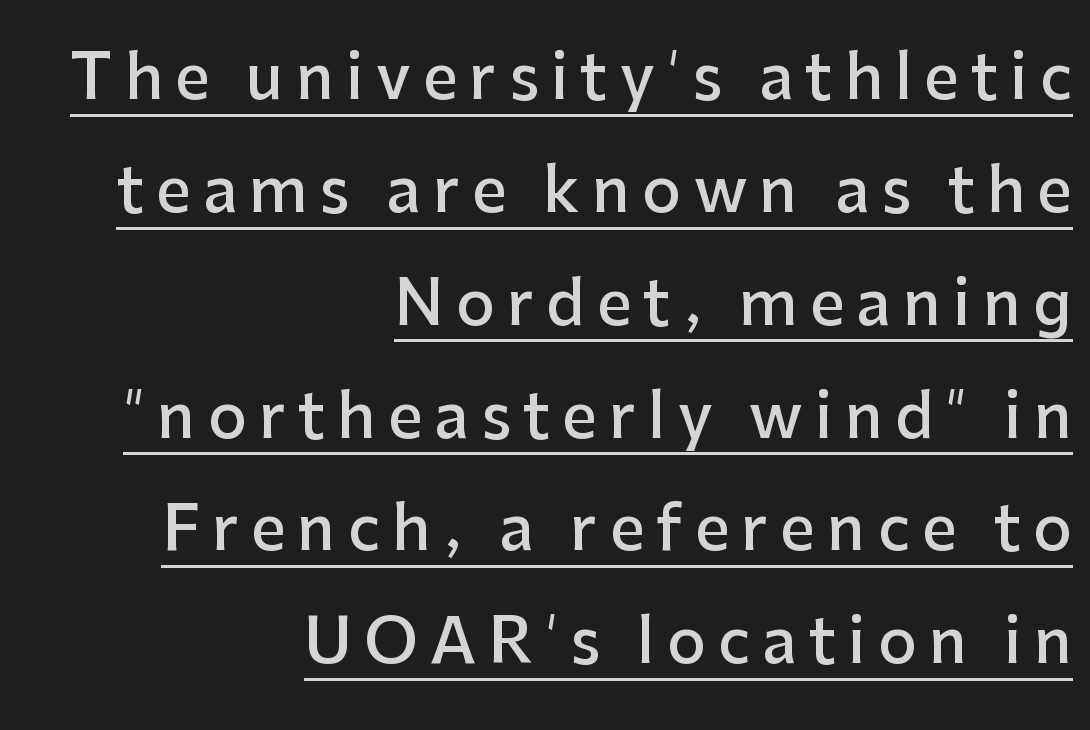
{"serif": "no", "italic": "no", "bold": "semi", "weight": "semibold", "width": "normal", "stroke_contrast": "low", "x_height": "medium", "monospaced": "no", "underline": "yes", "align": "right", "line_spacing_ratio": 1.85, "letter_spacing": "wide", "letter_spacing_em": 0.2, "glyph_px": 61}
